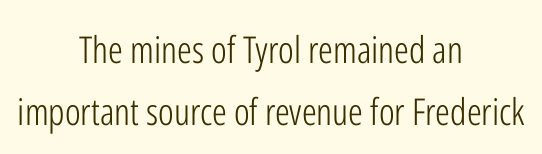
{"serif": "no", "italic": "no", "bold": "no", "weight": "light", "width": "condensed", "stroke_contrast": "low", "x_height": "medium", "monospaced": "no", "underline": "no", "align": "center", "line_spacing": "normal", "line_spacing_ratio": 1.67, "letter_spacing": "normal", "letter_spacing_em": 0.0, "glyph_px": 37}
